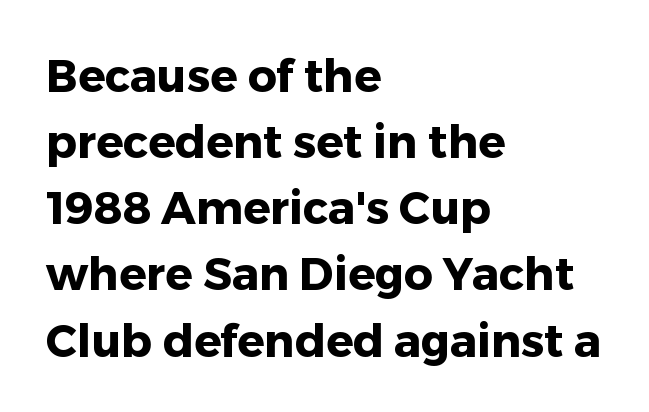
Q: Is the text bold? A: Yes.
Q: Is the text italic (slanted)? A: No, it is upright.
Q: Is the typeface a serif or a sans-serif typeface? A: Sans-serif.
Q: Is the text underlined? A: No.
Q: How is the paragraph aligned? A: Left-aligned.
Q: Is the spacing between letters normal or unusually wide? A: Normal.
Q: Is the spacing between lines tight, normal or loose? A: Normal.
Q: Width (condensed, normal, or wide)? A: Normal.
Q: Stroke contrast? A: Low.
Q: x-height? A: Medium.
Q: Monospaced? A: No.
